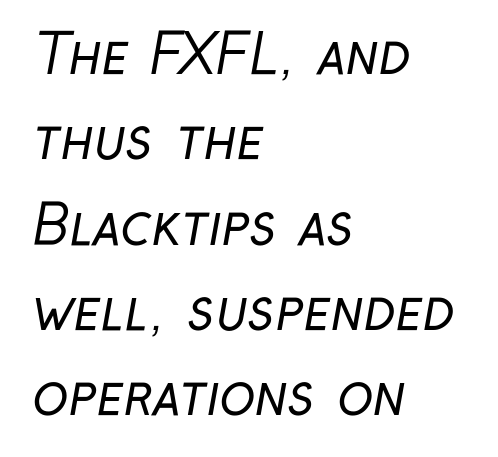
{"serif": "no", "bold": "no", "weight": "regular", "width": "condensed", "stroke_contrast": "low", "x_height": "medium", "monospaced": "no", "underline": "no", "align": "left", "line_spacing": "normal", "line_spacing_ratio": 1.58, "letter_spacing": "normal", "letter_spacing_em": 0.0, "glyph_px": 54}
